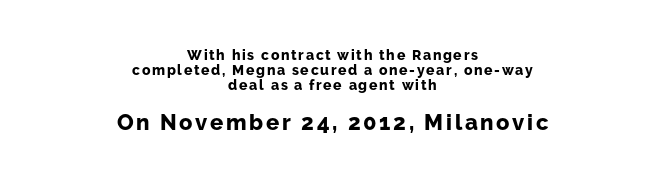
{"italic": "no", "bold": "yes", "underline": "no", "align": "center", "line_spacing": "tight", "line_spacing_ratio": 1.08, "larger_block": "second", "size_ratio": 1.57, "glyph_px": 22}
